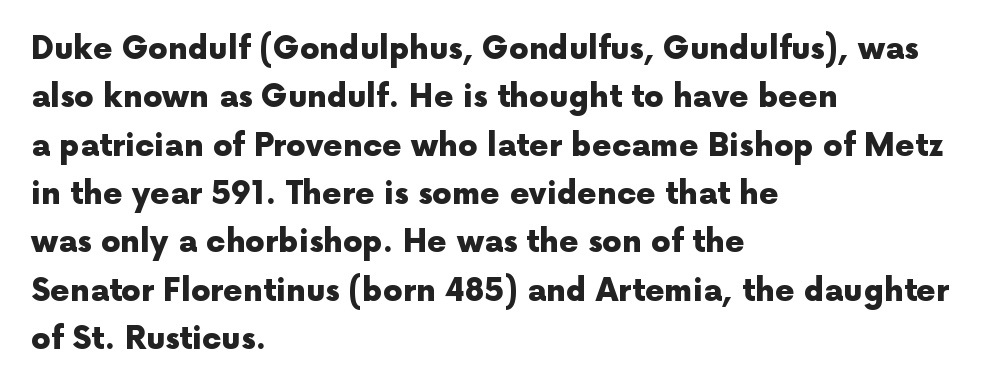
Q: Is the text bold? A: Yes.
Q: Is the text italic (slanted)? A: No, it is upright.
Q: Is the typeface a serif or a sans-serif typeface? A: Sans-serif.
Q: Is the text underlined? A: No.
Q: How is the paragraph aligned? A: Left-aligned.
Q: Is the spacing between letters normal or unusually wide? A: Normal.
Q: Is the spacing between lines tight, normal or loose? A: Normal.
Q: Width (condensed, normal, or wide)? A: Normal.
Q: x-height? A: Medium.
Q: Monospaced? A: No.
